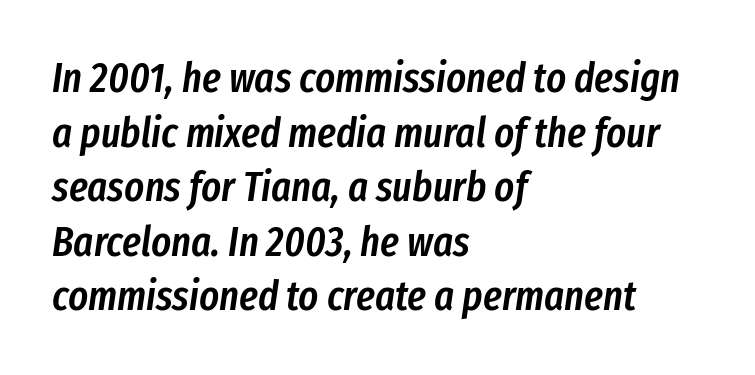
{"italic": "yes", "lean": "right", "slant_degrees": 8, "bold": "semi", "weight": "semibold", "width": "condensed", "stroke_contrast": "low", "x_height": "medium", "monospaced": "no", "underline": "no", "align": "left", "line_spacing": "normal", "line_spacing_ratio": 1.3, "letter_spacing": "normal", "letter_spacing_em": 0.0, "glyph_px": 42}
